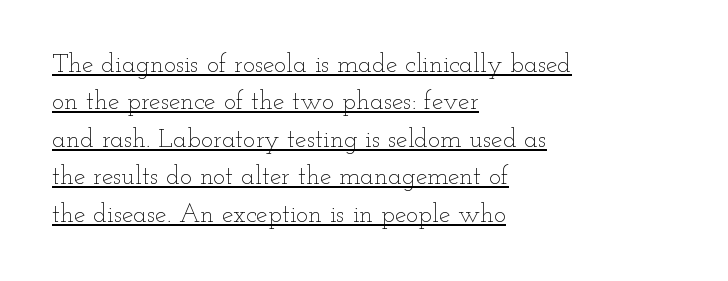
Line starts are locked; line ends wander. Vertical spacing — default. The letters stand upright; this is a roman face. Tracking value appears to be zero — textbook default spacing. Underline: present. A light-to-regular cut is what we see here.
